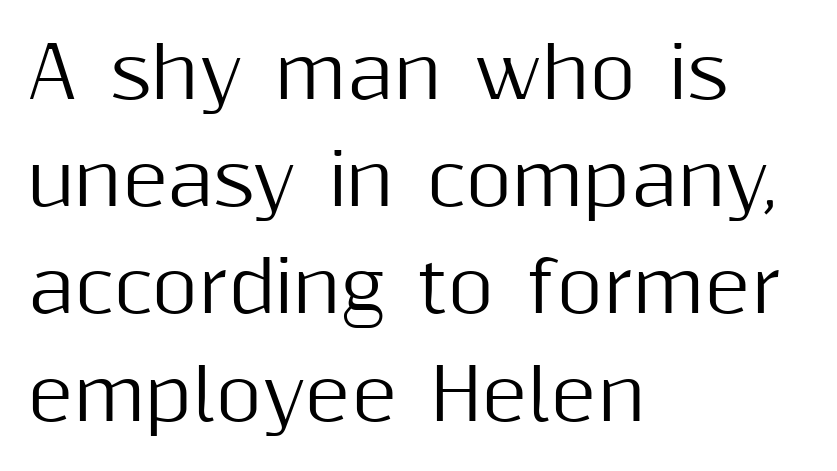
Q: Is the text italic (slanted)? A: No, it is upright.
Q: Is the typeface a serif or a sans-serif typeface? A: Sans-serif.
Q: Is the text underlined? A: No.
Q: How is the paragraph aligned? A: Left-aligned.
Q: Is the spacing between letters normal or unusually wide? A: Normal.
Q: Is the spacing between lines tight, normal or loose? A: Normal.
Q: Width (condensed, normal, or wide)? A: Normal.
Q: Stroke contrast? A: Medium.
Q: x-height? A: Medium.
Q: Monospaced? A: No.
